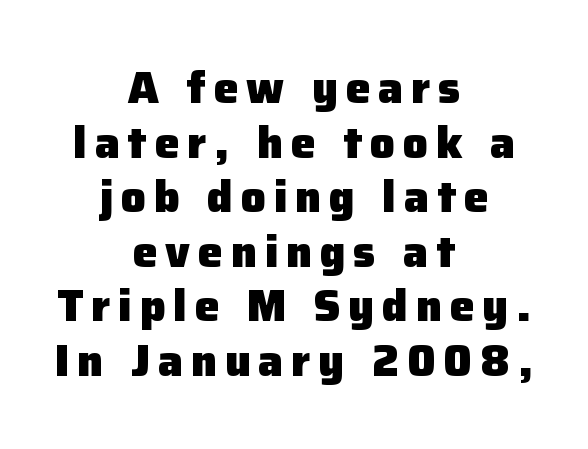
Summary of weight: heavy, a full bold. Do the characters align in a grid? No, the font is proportional. Short and long lines alike share a common midpoint. Letterform terminals end flat and unadorned throughout the passage.
